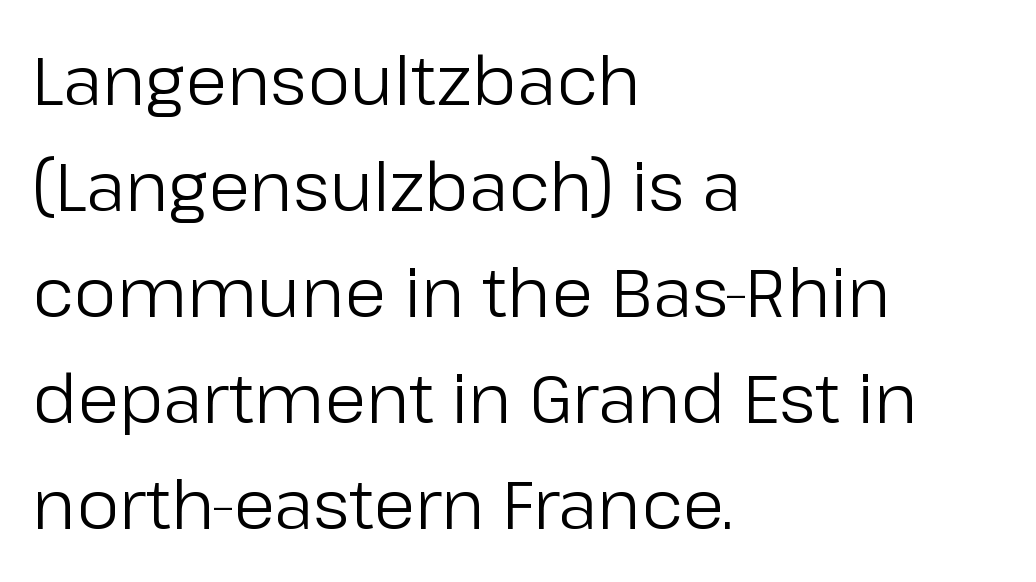
Q: Is the text bold? A: No.
Q: Is the text italic (slanted)? A: No, it is upright.
Q: Is the typeface a serif or a sans-serif typeface? A: Sans-serif.
Q: Is the text underlined? A: No.
Q: How is the paragraph aligned? A: Left-aligned.
Q: Is the spacing between letters normal or unusually wide? A: Normal.
Q: Is the spacing between lines tight, normal or loose? A: Normal.
Q: Width (condensed, normal, or wide)? A: Normal.
Q: Stroke contrast? A: Low.
Q: x-height? A: Medium.
Q: Monospaced? A: No.
